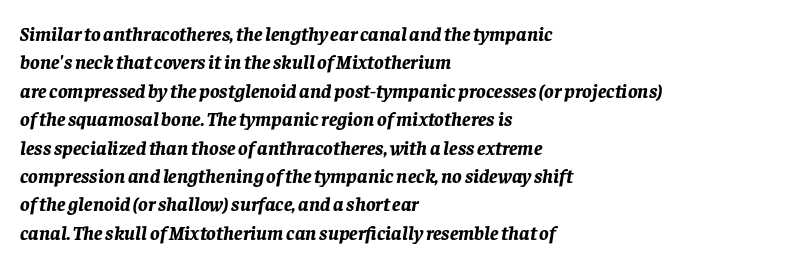
Q: Is the text bold? A: Yes.
Q: Is the text italic (slanted)? A: Yes, it leans right by about 8 degrees.
Q: Is the text underlined? A: No.
Q: How is the paragraph aligned? A: Left-aligned.
Q: Is the spacing between letters normal or unusually wide? A: Normal.
Q: Is the spacing between lines tight, normal or loose? A: Normal.
